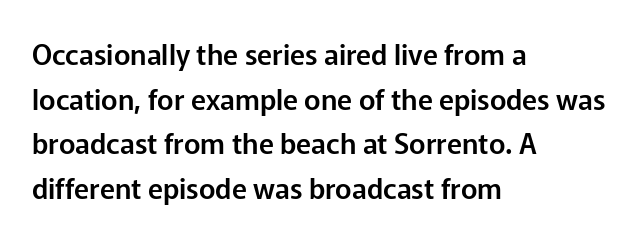
The passage shown is typed in a proportional face where columns would drift. The letters sit at their default tracking, neither squeezed nor spread. This is roman type, the default non-slanted kind. Every row of glyphs begins at an identical x-position on the left.
